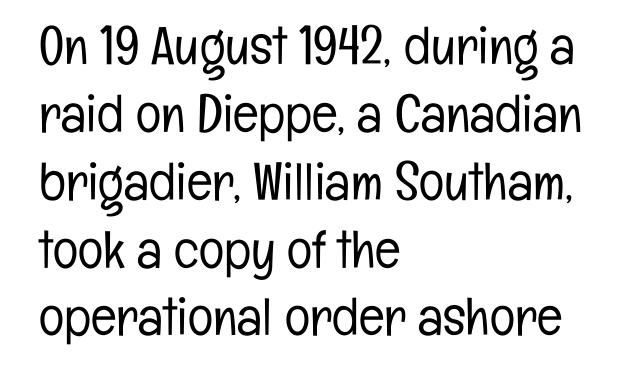
The rendering shows plain stroke endings on the letterforms — a sans-serif design. The zone under the glyphs is completely vacant. Think of a printed novel: that variable character pitch is what you see here. All the whitespace from short lines collects on the right. Standard letterfit; no display-style spreading of the glyphs. These lines sit exactly where default settings would place them.
